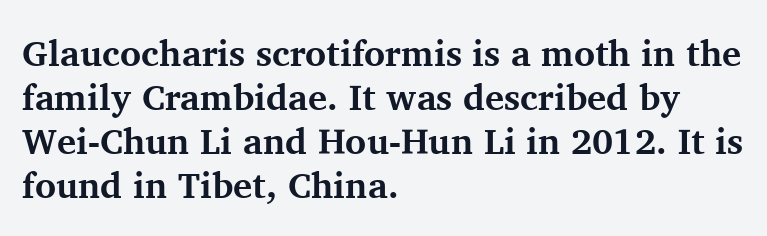
The image shows 36 px bold serif type, upright; set left-aligned, line spacing 1.22x, normal letter spacing, not underlined; medium stroke contrast and a medium x-height.
